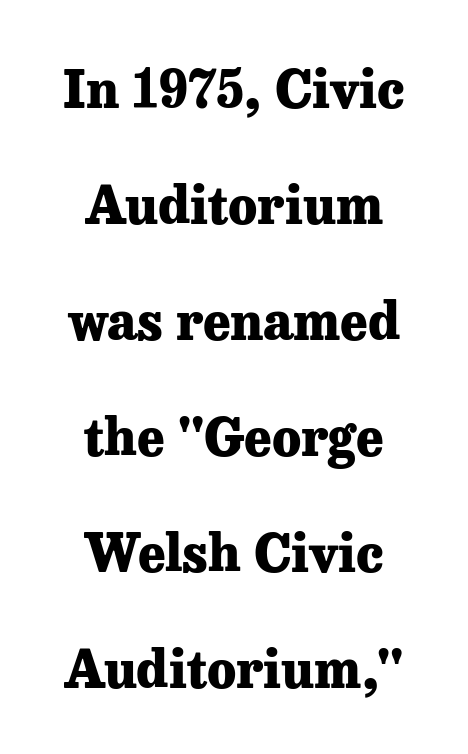
The paragraph has two soft edges and a firm central axis. Compared with typical paragraphs, the rows here are farther apart. Typographic density is high because the face is bold. The rendering uses natural spacing where letterforms have individual widths.
